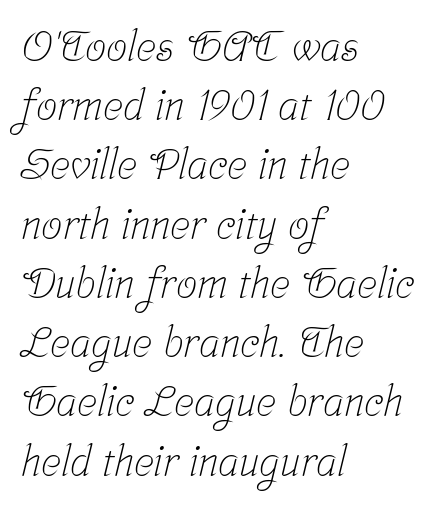
The image shows 42 px light, condensed serif type; set left-aligned, normal line spacing (1.41x), normal letter spacing, not underlined; low stroke contrast and a medium x-height.
